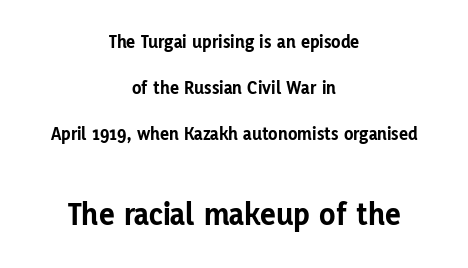
The image shows 33 px bold sans-serif type, upright; set centered, loose line spacing (2.42x), normal letter spacing, not underlined; the second (bottom) block is 1.74x larger; low stroke contrast and a medium x-height.
